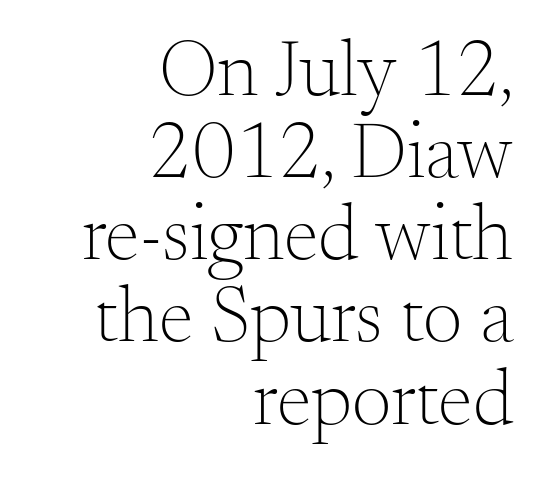
Q: Is the text bold? A: No.
Q: Is the text italic (slanted)? A: No, it is upright.
Q: Is the typeface a serif or a sans-serif typeface? A: Serif.
Q: Is the text underlined? A: No.
Q: How is the paragraph aligned? A: Right-aligned.
Q: Is the spacing between letters normal or unusually wide? A: Normal.
Q: Is the spacing between lines tight, normal or loose? A: Tight.
Q: Width (condensed, normal, or wide)? A: Normal.
Q: Stroke contrast? A: Medium.
Q: x-height? A: Small.
Q: Monospaced? A: No.
